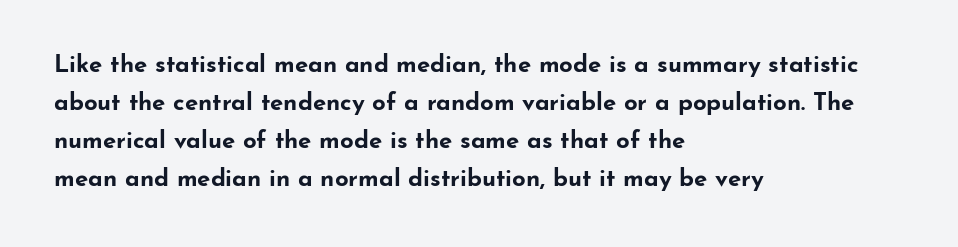
Any mark beneath the type? The region is blank. The letters stand upright; this is a roman face. The type is set solid horizontally, with unmodified tracking. Which margin do the lines hug? The left one — the right edge is uneven. The rendering uses a bold face; every stroke is thick and dark.
